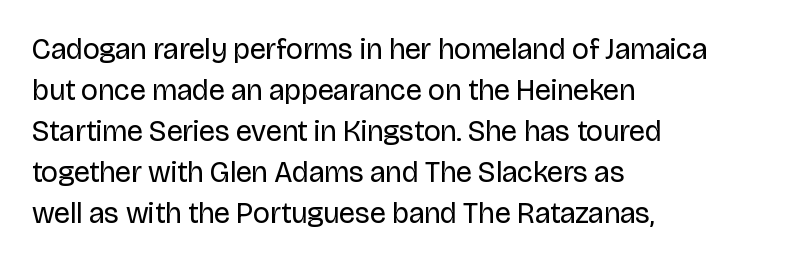
Q: Is the text bold? A: No.
Q: Is the text italic (slanted)? A: No, it is upright.
Q: Is the typeface a serif or a sans-serif typeface? A: Sans-serif.
Q: Is the text underlined? A: No.
Q: How is the paragraph aligned? A: Left-aligned.
Q: Is the spacing between letters normal or unusually wide? A: Normal.
Q: Is the spacing between lines tight, normal or loose? A: Normal.
Q: Width (condensed, normal, or wide)? A: Normal.
Q: Stroke contrast? A: Low.
Q: x-height? A: Large.
Q: Monospaced? A: No.
